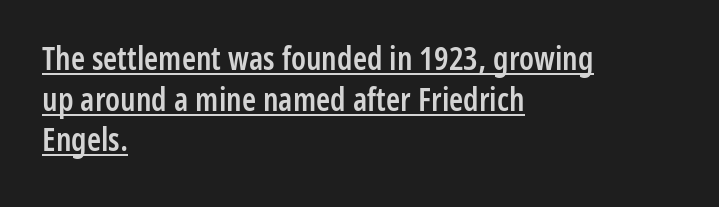
Look at the stroke-to-counter ratio: somewhat heavy, a semibold. Is this a fixed-width face? No — the glyphs have proportional, varying widths. Decoration check: the copy is underlined. It's the straight-up-and-down kind of type.
